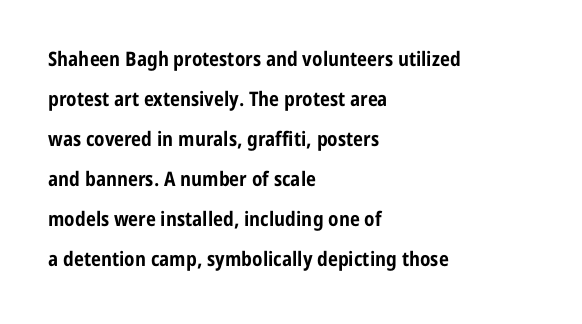
The image shows 20 px bold type, upright; set left-aligned, loose line spacing (2.0x), normal letter spacing, not underlined.
